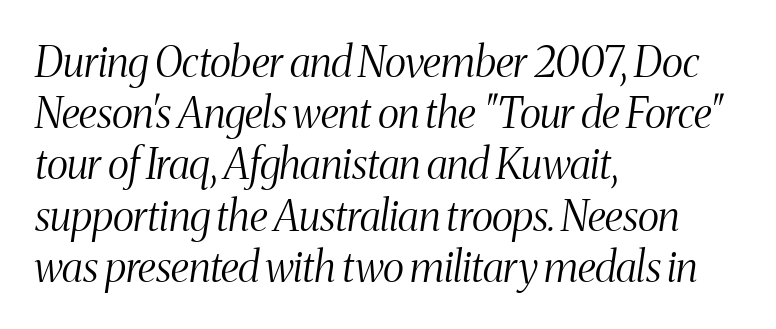
Q: Is the text bold? A: No.
Q: Is the text italic (slanted)? A: Yes, it leans right by about 8 degrees.
Q: Is the typeface a serif or a sans-serif typeface? A: Serif.
Q: Is the text underlined? A: No.
Q: How is the paragraph aligned? A: Left-aligned.
Q: Is the spacing between letters normal or unusually wide? A: Normal.
Q: Width (condensed, normal, or wide)? A: Condensed.
Q: Stroke contrast? A: Medium.
Q: x-height? A: Medium.
Q: Monospaced? A: No.
